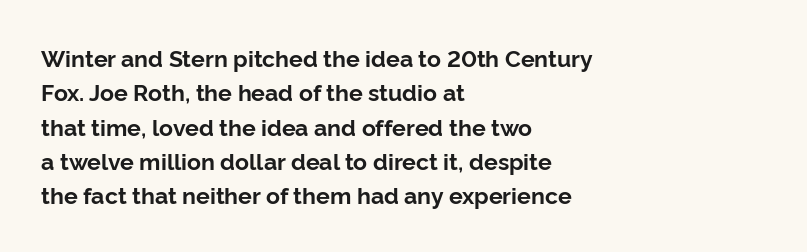
Q: Is the text bold? A: Yes.
Q: Is the text italic (slanted)? A: No, it is upright.
Q: Is the text underlined? A: No.
Q: How is the paragraph aligned? A: Left-aligned.
Q: Is the spacing between letters normal or unusually wide? A: Normal.
Q: Is the spacing between lines tight, normal or loose? A: Normal.
